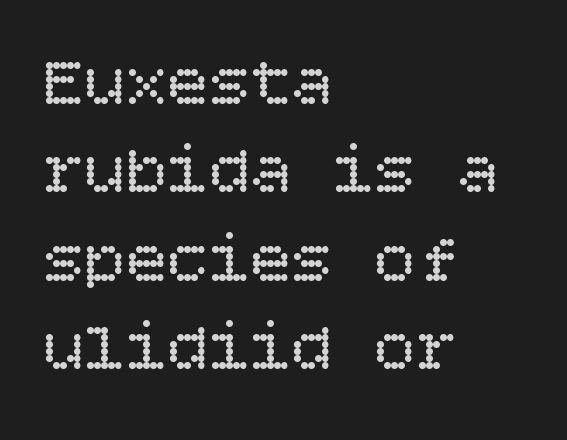
{"italic": "no", "bold": "no", "weight": "regular", "width": "normal", "stroke_contrast": "low", "x_height": "large", "underline": "no", "align": "left", "line_spacing": "normal", "line_spacing_ratio": 1.28, "letter_spacing": "normal", "letter_spacing_em": 0.0, "glyph_px": 69}
